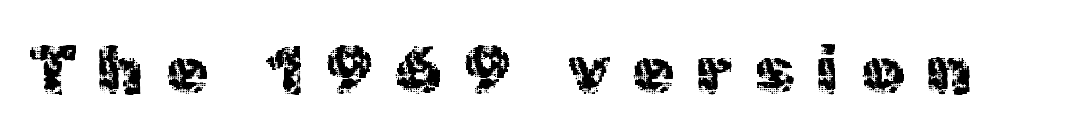
The letters are spread apart with noticeably loose tracking. Lines of text with bare space underneath. Ordinary non-slanted type is in use. No feet cap the strokes, marking this as sans-serif type. The passage shown is typed in a proportional face where columns would drift.
